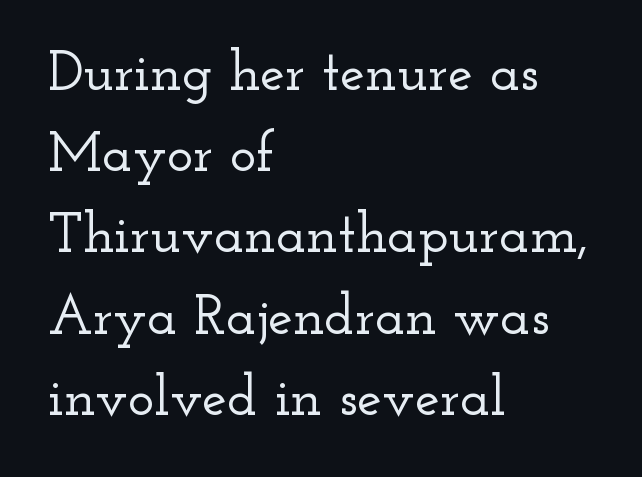
{"serif": "yes", "italic": "no", "width": "wide", "stroke_contrast": "low", "x_height": "small", "monospaced": "no", "underline": "no", "align": "left", "line_spacing": "normal", "line_spacing_ratio": 1.45, "letter_spacing": "normal", "letter_spacing_em": 0.0, "glyph_px": 56}
